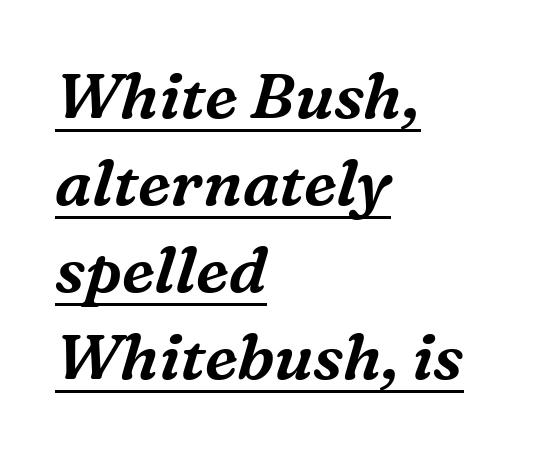
Horizontal bands of white between lines are of average thickness. The face used here has a pronounced slope to its letters. The sample's only ornament is a line tracing under the words. Teacher's note: observe the even left margin — that is flush-left alignment.
